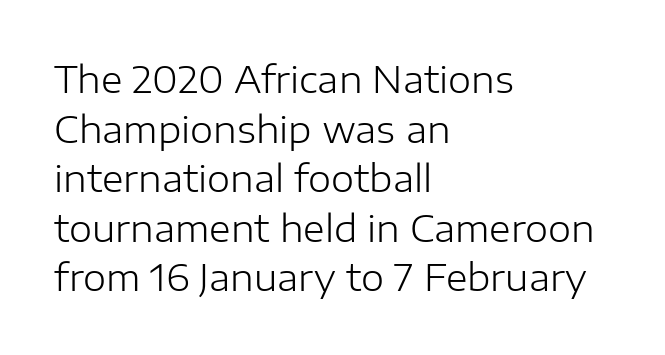
Q: Is the text bold? A: No.
Q: Is the text italic (slanted)? A: No, it is upright.
Q: Is the typeface a serif or a sans-serif typeface? A: Sans-serif.
Q: Is the text underlined? A: No.
Q: How is the paragraph aligned? A: Left-aligned.
Q: Is the spacing between letters normal or unusually wide? A: Normal.
Q: Is the spacing between lines tight, normal or loose? A: Normal.
Q: Width (condensed, normal, or wide)? A: Normal.
Q: Stroke contrast? A: Low.
Q: x-height? A: Medium.
Q: Monospaced? A: No.
